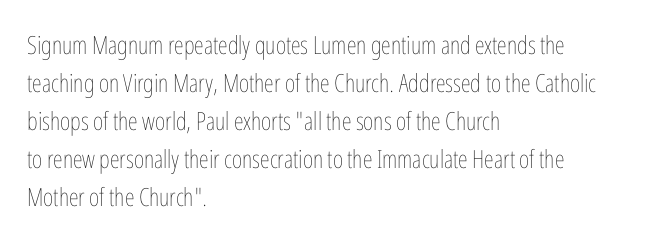
The font's upright variant was chosen for this text. The specimen omits any rule beneath the text block's lines. All the whitespace from short lines collects on the right. Tracking here is standard; glyphs follow each other at the usual distance.
